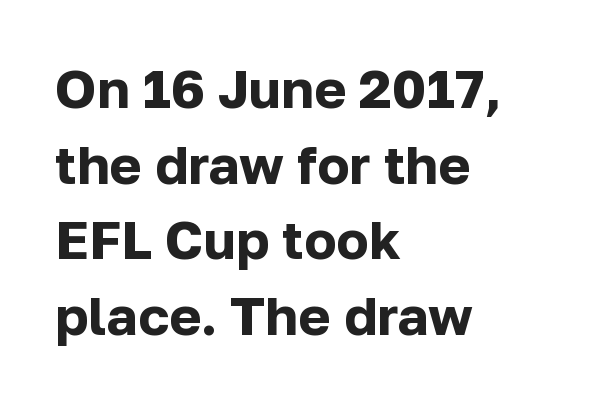
Ordinary non-slanted type is in use. The text block is weighted toward the left margin, trailing off unevenly rightward. The letters advance in unequal steps, a hallmark of proportional type. Typographic density is high because the face is bold.
